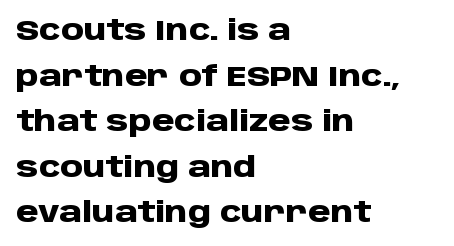
The image shows 29 px heavy sans-serif type, upright; set left-aligned, normal line spacing (1.57x), normal letter spacing, not underlined; low stroke contrast and a large x-height.
